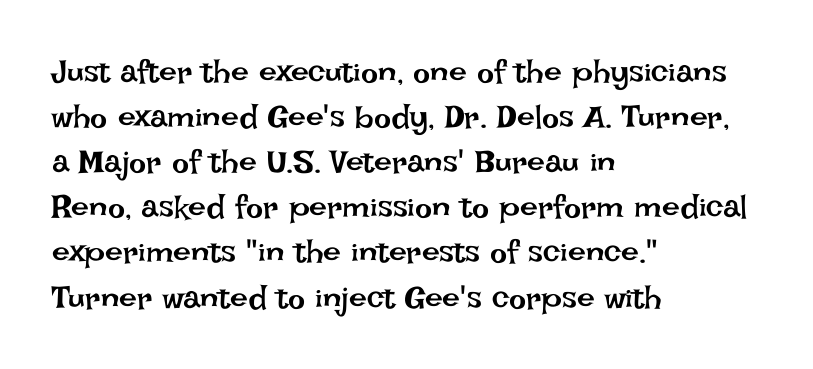
The image shows 32 px regular-weight type, upright; set left-aligned, normal line spacing (1.41x), normal letter spacing, not underlined; low stroke contrast and a large x-height.
